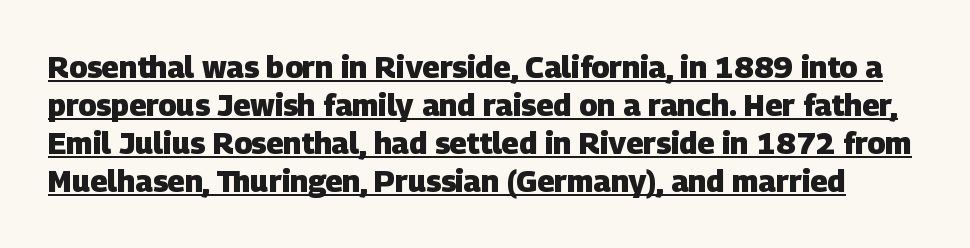
The lines sit at an ordinary, default distance from one another. There is no visible air inserted between adjacent glyphs. The typeface chosen for these lines omits serifs. Proportional: the letters do not fall into vertical columns.
